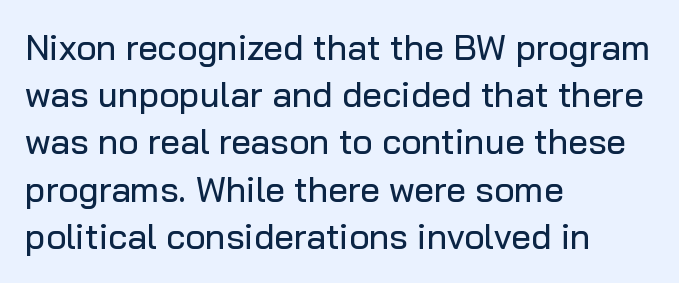
Italic? Not at all — the glyphs are vertical. Line beginnings align vertically; line endings do not. The face used here is a sans, in the tradition of grotesques and geometrics. These lines are rendered in a variable-pitch font.
